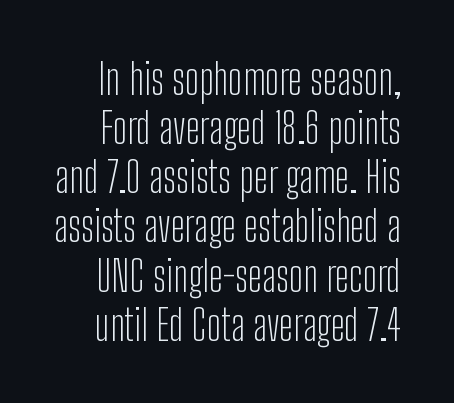
Q: Is the text bold? A: No.
Q: Is the text italic (slanted)? A: No, it is upright.
Q: Is the typeface a serif or a sans-serif typeface? A: Sans-serif.
Q: Is the text underlined? A: No.
Q: Is the spacing between letters normal or unusually wide? A: Normal.
Q: Width (condensed, normal, or wide)? A: Condensed.
Q: Stroke contrast? A: Low.
Q: x-height? A: Medium.
Q: Monospaced? A: No.
